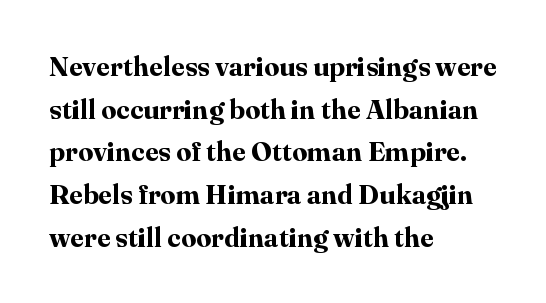
{"italic": "no", "bold": "yes", "underline": "no", "align": "left", "line_spacing": "normal", "line_spacing_ratio": 1.58, "letter_spacing": "normal", "letter_spacing_em": 0.0, "glyph_px": 27}
